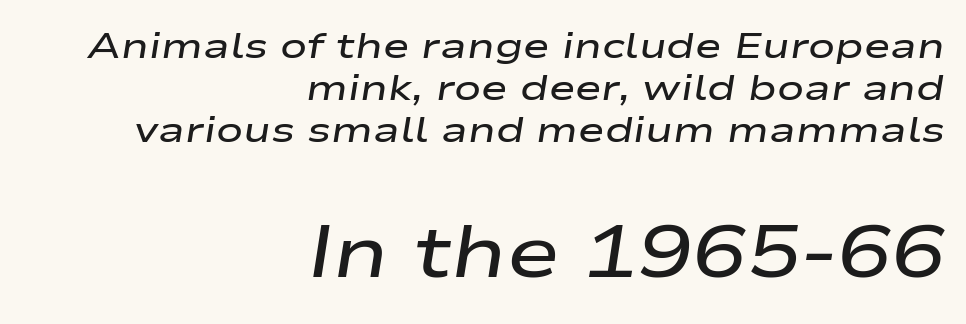
{"italic": "yes", "lean": "right", "slant_degrees": 9, "bold": "semi", "weight": "semibold", "width": "wide", "stroke_contrast": "low", "x_height": "medium", "monospaced": "no", "underline": "no", "align": "right", "line_spacing_ratio": 1.16, "letter_spacing": "normal", "letter_spacing_em": 0.0, "larger_block": "second", "size_ratio": 2.0, "glyph_px": 72}
